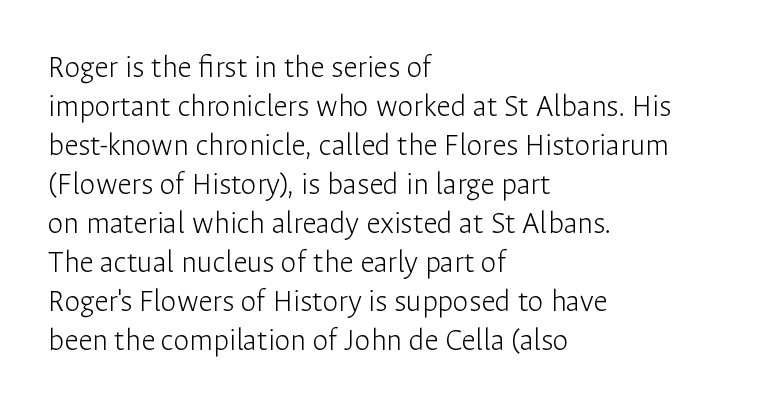
Q: Is the text bold? A: No.
Q: Is the text italic (slanted)? A: No, it is upright.
Q: Is the typeface a serif or a sans-serif typeface? A: Sans-serif.
Q: Is the text underlined? A: No.
Q: How is the paragraph aligned? A: Left-aligned.
Q: Is the spacing between letters normal or unusually wide? A: Normal.
Q: Width (condensed, normal, or wide)? A: Normal.
Q: Stroke contrast? A: Low.
Q: x-height? A: Medium.
Q: Monospaced? A: No.
